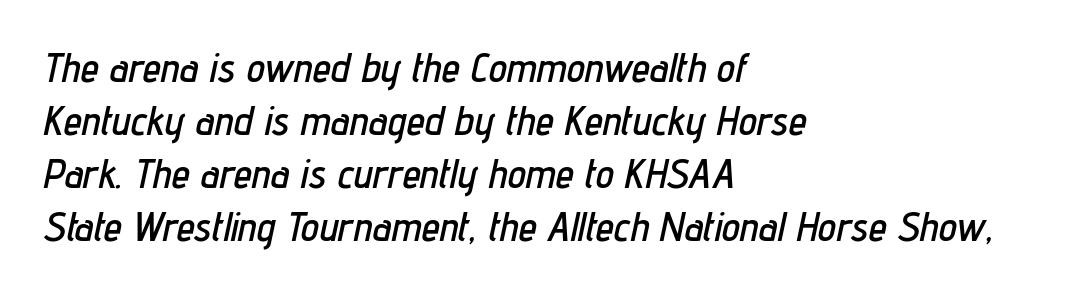
Q: Is the text italic (slanted)? A: Yes, it leans right by about 12 degrees.
Q: Is the text underlined? A: No.
Q: How is the paragraph aligned? A: Left-aligned.
Q: Is the spacing between letters normal or unusually wide? A: Normal.
Q: Is the spacing between lines tight, normal or loose? A: Normal.
Q: Width (condensed, normal, or wide)? A: Condensed.
Q: Stroke contrast? A: Low.
Q: x-height? A: Medium.
Q: Monospaced? A: No.
